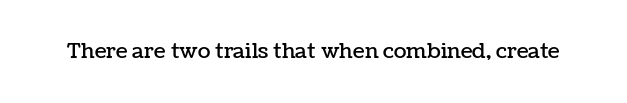
Q: Is the text italic (slanted)? A: No, it is upright.
Q: Is the text underlined? A: No.
Q: Is the spacing between letters normal or unusually wide? A: Normal.
